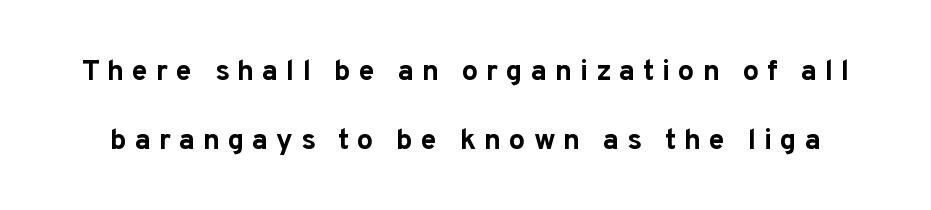
The image shows 29 px bold sans-serif type, upright; set loose line spacing (2.39x), unusually wide letter spacing (+0.27 em), not underlined; low stroke contrast and a medium x-height.
